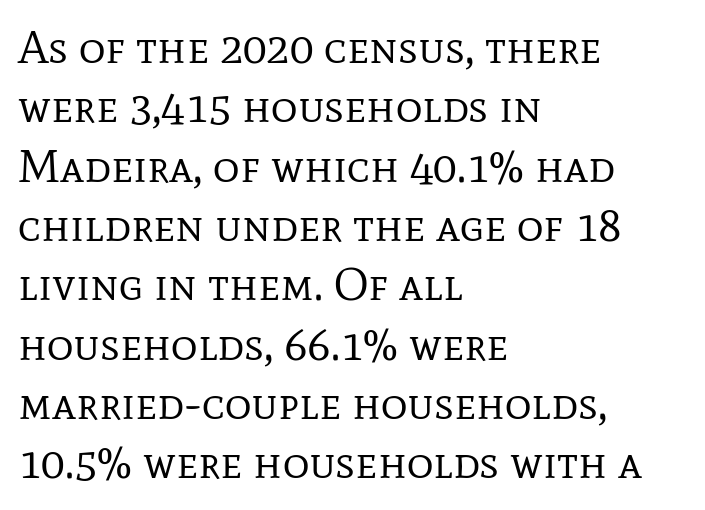
The image shows 46 px regular-weight serif type, upright; set left-aligned, normal line spacing (1.29x), normal letter spacing, not underlined; low stroke contrast and a medium x-height.
